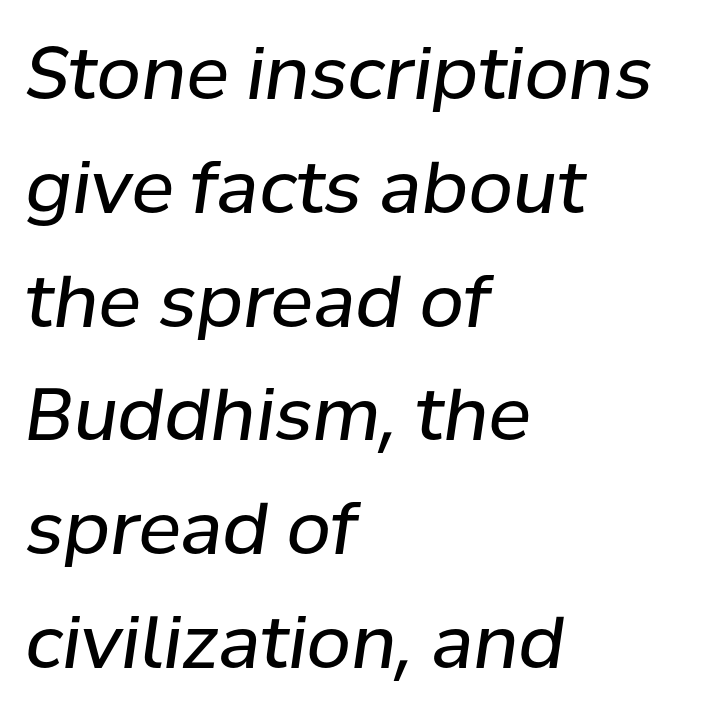
Q: Is the text bold? A: No.
Q: Is the text italic (slanted)? A: Yes, it leans right by about 8 degrees.
Q: Is the text underlined? A: No.
Q: How is the paragraph aligned? A: Left-aligned.
Q: Is the spacing between letters normal or unusually wide? A: Normal.
Q: Is the spacing between lines tight, normal or loose? A: Normal.
Q: Width (condensed, normal, or wide)? A: Normal.
Q: Stroke contrast? A: Low.
Q: x-height? A: Medium.
Q: Monospaced? A: No.
